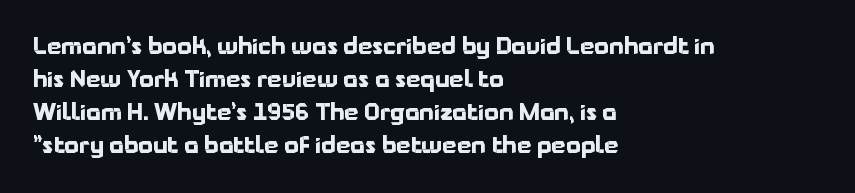
The image shows 23 px bold type, upright; set left-aligned, normal line spacing (1.43x), normal letter spacing, not underlined.
